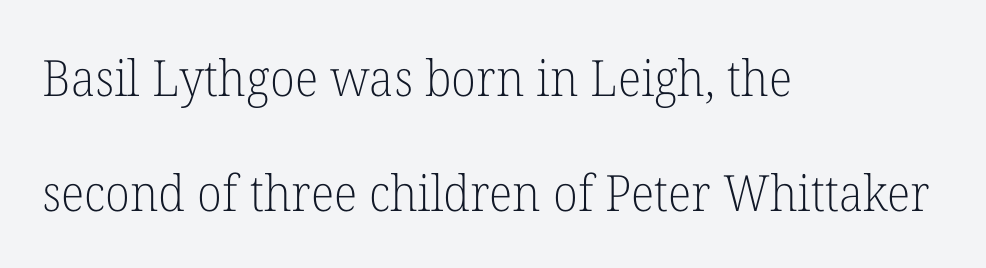
Q: Is the text bold? A: No.
Q: Is the text italic (slanted)? A: No, it is upright.
Q: Is the typeface a serif or a sans-serif typeface? A: Serif.
Q: Is the text underlined? A: No.
Q: How is the paragraph aligned? A: Left-aligned.
Q: Is the spacing between letters normal or unusually wide? A: Normal.
Q: Is the spacing between lines tight, normal or loose? A: Loose.
Q: Width (condensed, normal, or wide)? A: Normal.
Q: Stroke contrast? A: Low.
Q: x-height? A: Medium.
Q: Monospaced? A: No.
